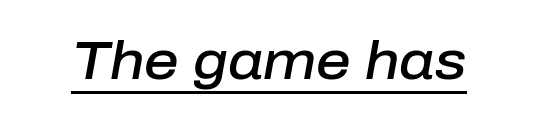
Characters are canted at an angle relative to the baseline's perpendicular. Character widths vary here, with narrow letters taking less room than wide ones. A fair bit of extra ink — the face is semibold, not bold. Decoration check: the copy is underlined. The type is set solid horizontally, with unmodified tracking.
